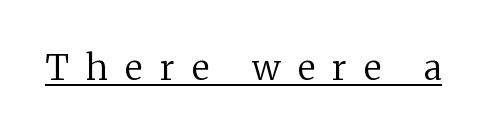
{"serif": "yes", "italic": "no", "bold": "no", "weight": "regular", "width": "normal", "stroke_contrast": "low", "x_height": "medium", "monospaced": "no", "underline": "yes", "letter_spacing": "wide", "letter_spacing_em": 0.49, "glyph_px": 35}
